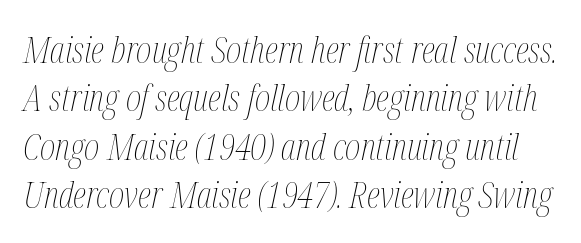
Q: Is the text bold? A: No.
Q: Is the text italic (slanted)? A: Yes, it leans right by about 12 degrees.
Q: Is the text underlined? A: No.
Q: Is the spacing between letters normal or unusually wide? A: Normal.
Q: Is the spacing between lines tight, normal or loose? A: Normal.
Q: Width (condensed, normal, or wide)? A: Condensed.
Q: Stroke contrast? A: Medium.
Q: x-height? A: Medium.
Q: Monospaced? A: No.
